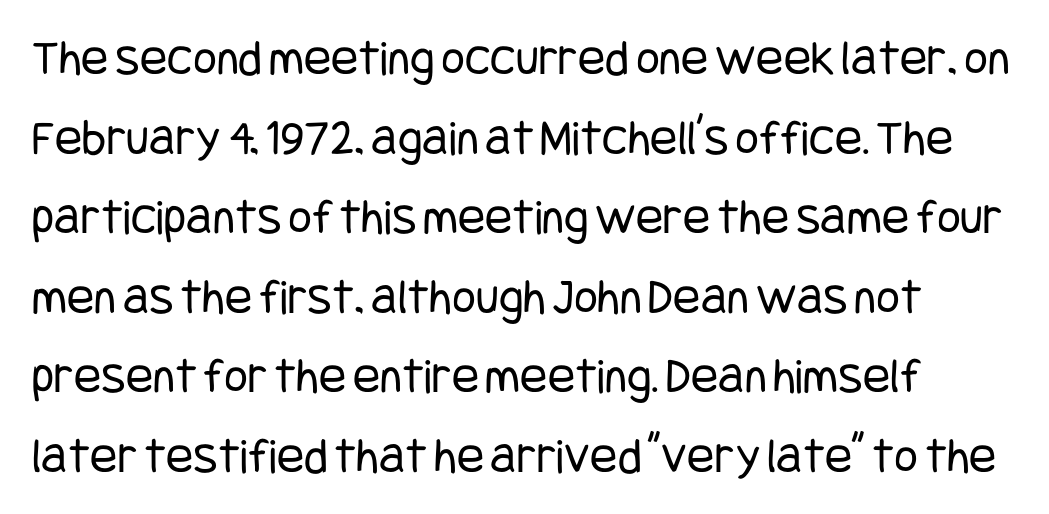
The image shows 51 px regular-weight, condensed sans-serif type, upright; set normal line spacing (1.56x), normal letter spacing, not underlined; low stroke contrast and a large x-height.
